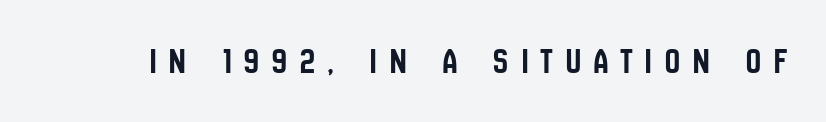
Descenders hang freely into open space. The horizontal fit of the characters is loose and conspicuously gappy. The axis of the letterforms is exactly vertical. The font family rendered here belongs to the sans-serif group. You could not count columns in this text — the font is proportionally spaced.
